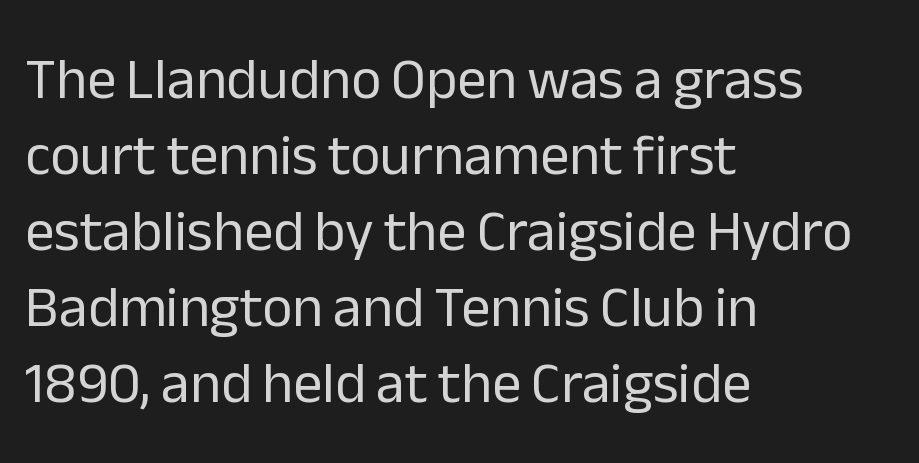
The face looks like a standard text weight, possibly lighter. How would I describe the line gaps? Plain and ordinary. Note: no serifs on the glyphs. The letters advance in unequal steps, a hallmark of proportional type.
